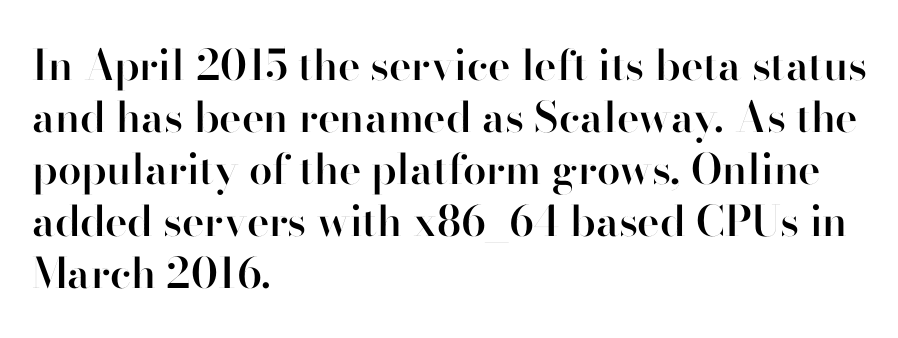
Every row of glyphs begins at an identical x-position on the left. Emphasis by weight is partial: semibold. You can tell it's not italic because the verticals are truly vertical. A clean baseline with only descenders dipping below it. Looks like regular typesetting: each glyph gets only the width it needs. A typesetter would call this zero additional tracking.
